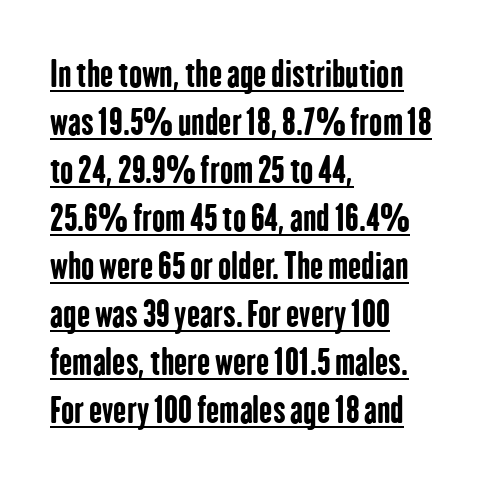
Q: Is the text bold? A: Yes.
Q: Is the text italic (slanted)? A: No, it is upright.
Q: Is the typeface a serif or a sans-serif typeface? A: Sans-serif.
Q: Is the text underlined? A: Yes.
Q: How is the paragraph aligned? A: Left-aligned.
Q: Is the spacing between letters normal or unusually wide? A: Normal.
Q: Is the spacing between lines tight, normal or loose? A: Normal.
Q: Width (condensed, normal, or wide)? A: Condensed.
Q: Stroke contrast? A: Low.
Q: x-height? A: Medium.
Q: Monospaced? A: No.
